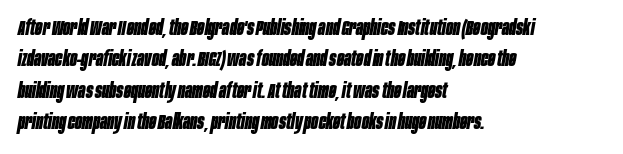
{"italic": "yes", "lean": "right", "slant_degrees": 10, "bold": "yes", "underline": "no", "align": "left", "line_spacing": "normal", "line_spacing_ratio": 1.5, "letter_spacing": "normal", "letter_spacing_em": 0.0, "glyph_px": 21}
